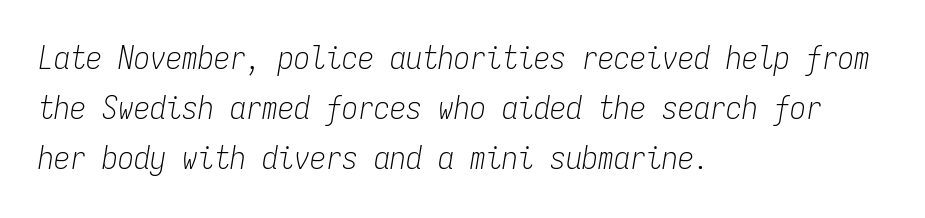
A typesetter would call this monospace, since all characters share one set width. The face looks like a standard text weight, possibly lighter. Lines of text with bare space underneath. Characters are canted at an angle relative to the baseline's perpendicular.
